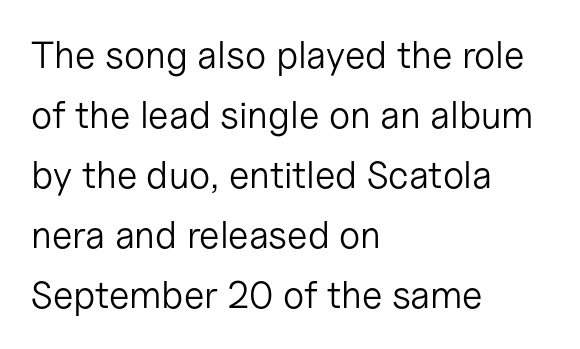
The image shows 38 px light sans-serif type, upright; set left-aligned, normal line spacing (1.58x), normal letter spacing, not underlined; low stroke contrast and a medium x-height.
